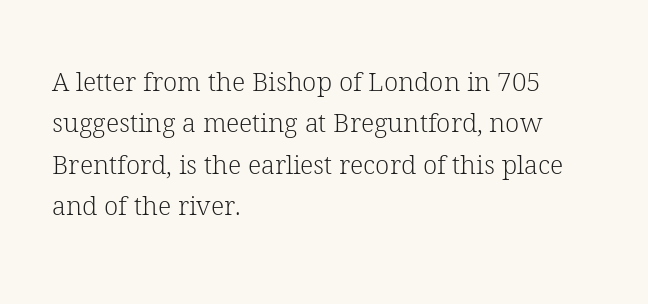
Each stroke keeps to a modest, everyday thickness or less. Whoever set this chose a conventional vertical rhythm. Caption: multi-line text, flush left, ragged right. Underlining? Definitely not there.
